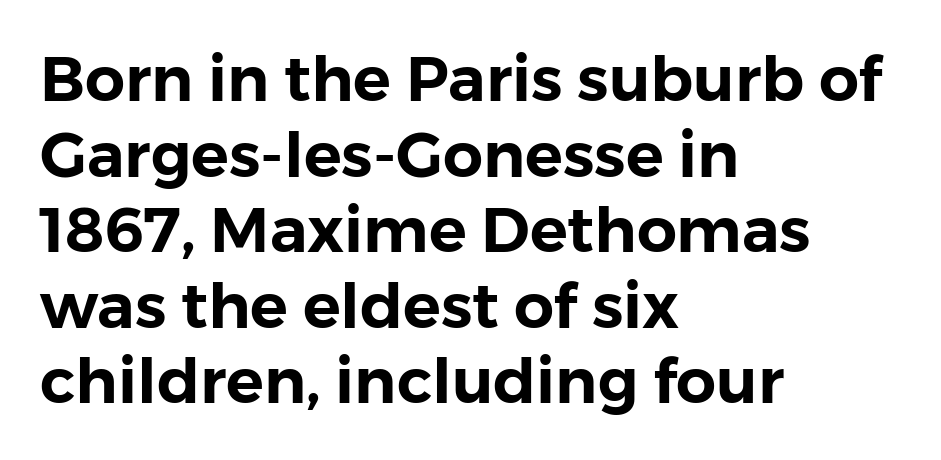
The image shows 63 px sans-serif type, upright; set left-aligned, line spacing 1.2x, normal letter spacing, not underlined; low stroke contrast and a medium x-height.
